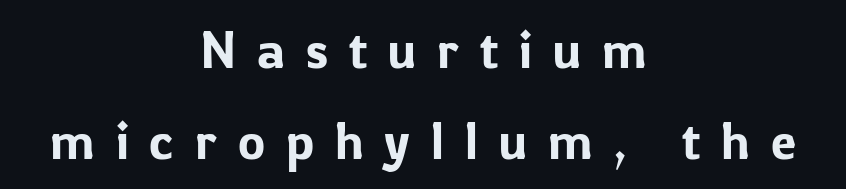
The image shows 51 px sans-serif type, upright; set centered, line spacing 1.78x, unusually wide letter spacing (+0.41 em), not underlined; low stroke contrast and a medium x-height.
